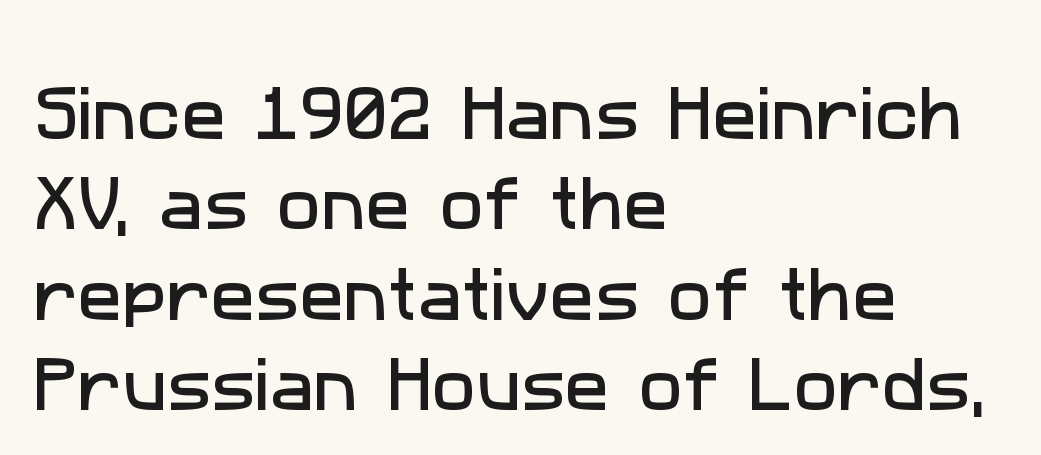
Q: Is the typeface a serif or a sans-serif typeface? A: Sans-serif.
Q: Is the text underlined? A: No.
Q: How is the paragraph aligned? A: Left-aligned.
Q: Is the spacing between letters normal or unusually wide? A: Normal.
Q: Is the spacing between lines tight, normal or loose? A: Normal.
Q: Width (condensed, normal, or wide)? A: Normal.
Q: Stroke contrast? A: Low.
Q: x-height? A: Medium.
Q: Monospaced? A: No.
